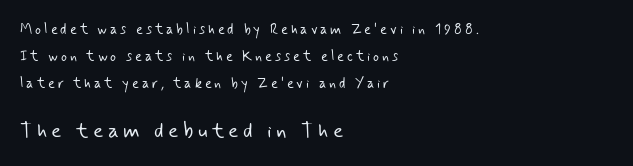
The image shows 21 px text type; set left-aligned, loose line spacing (1.92x), unusually wide letter spacing (+0.21 em), not underlined; the second (bottom) block is 1.5x larger.
